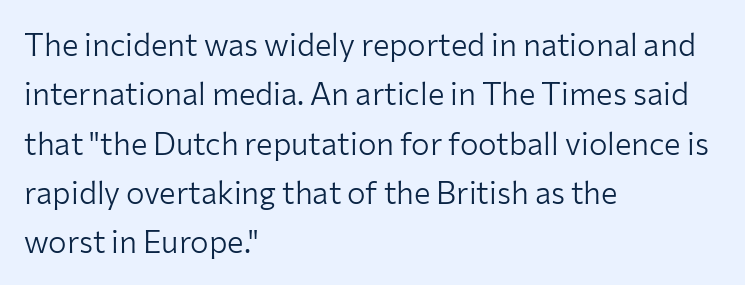
Q: Is the text bold? A: No.
Q: Is the text italic (slanted)? A: No, it is upright.
Q: Is the typeface a serif or a sans-serif typeface? A: Sans-serif.
Q: Is the text underlined? A: No.
Q: How is the paragraph aligned? A: Left-aligned.
Q: Is the spacing between letters normal or unusually wide? A: Normal.
Q: Is the spacing between lines tight, normal or loose? A: Normal.
Q: Width (condensed, normal, or wide)? A: Normal.
Q: Stroke contrast? A: Low.
Q: x-height? A: Medium.
Q: Monospaced? A: No.
